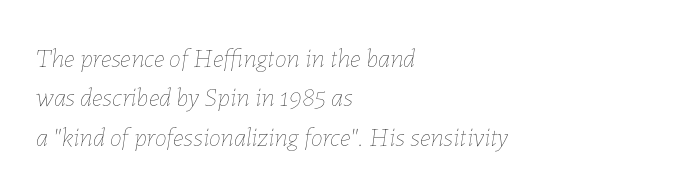
Notice how the stems are inclined rather than vertical — that's the hallmark of italics. The font is comparable to plain body text, perhaps lighter. Reading down the block, your eye returns to a fixed left position each line. Each word holds together tightly as a unit, with standard inter-letter gaps. Notice how descenders clear the ascenders below comfortably — that's standard leading. Rule under the text: the space is simply empty.
